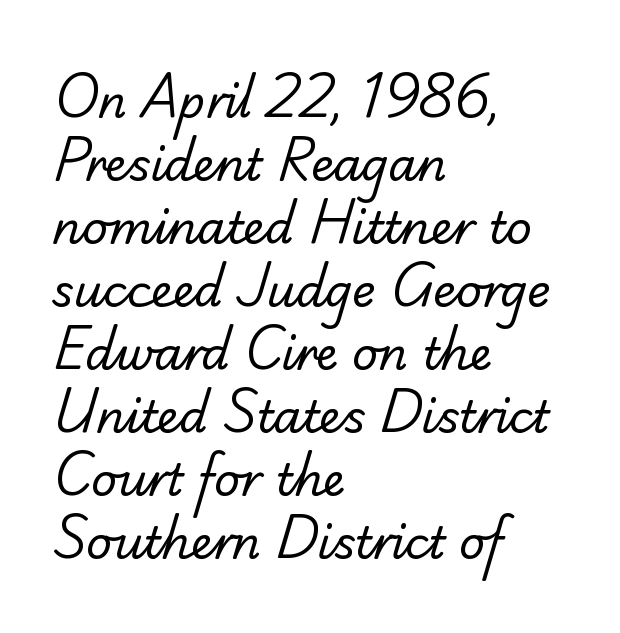
This reads as an unemphasized weight, regular at the heaviest. Baseline-to-baseline distance is the conventional proportion of letter height. Varying glyph widths throughout — classic text-font behaviour. A typesetter would call this zero additional tracking. The ragged edge is on the right, which tells us the setting is flush left.
